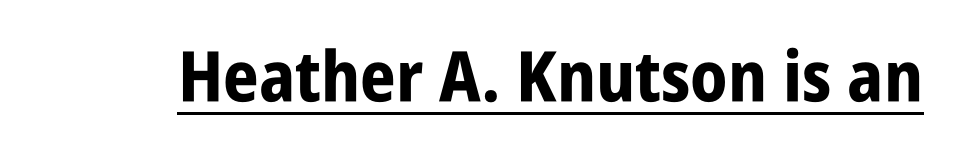
{"serif": "no", "italic": "no", "bold": "yes", "weight": "bold", "width": "condensed", "stroke_contrast": "low", "x_height": "large", "monospaced": "no", "underline": "yes", "letter_spacing": "normal", "letter_spacing_em": 0.0, "glyph_px": 70}
